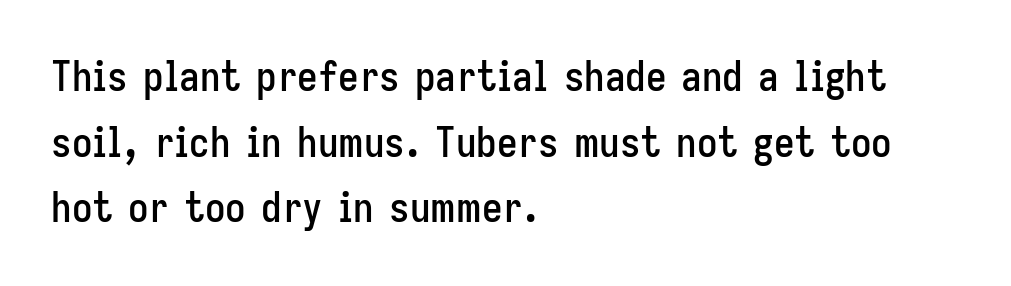
Looks like regular typesetting: each glyph gets only the width it needs. A clean baseline with only descenders dipping below it. These lines stack with their left ends in a neat column. Words appear dense and cohesive because spacing is normal. Ascenders rise straight up at ninety degrees. What kind of face is this? One without serifs — a sans.
